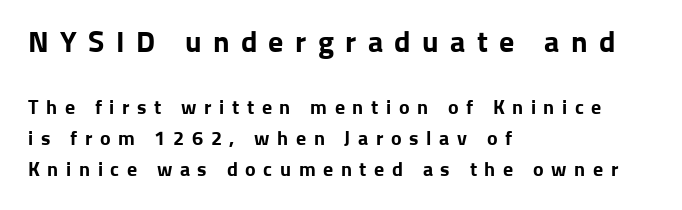
Q: Is the text bold? A: Yes.
Q: Is the text italic (slanted)? A: No, it is upright.
Q: Is the typeface a serif or a sans-serif typeface? A: Sans-serif.
Q: Is the text underlined? A: No.
Q: How is the paragraph aligned? A: Left-aligned.
Q: Is the spacing between letters normal or unusually wide? A: Unusually wide.
Q: Is the spacing between lines tight, normal or loose? A: Normal.
Q: Which block of text is set in a larger size, the first (top) or the second (bottom)? A: The first (top) one.
Q: Width (condensed, normal, or wide)? A: Normal.
Q: Stroke contrast? A: Low.
Q: x-height? A: Medium.
Q: Monospaced? A: No.
